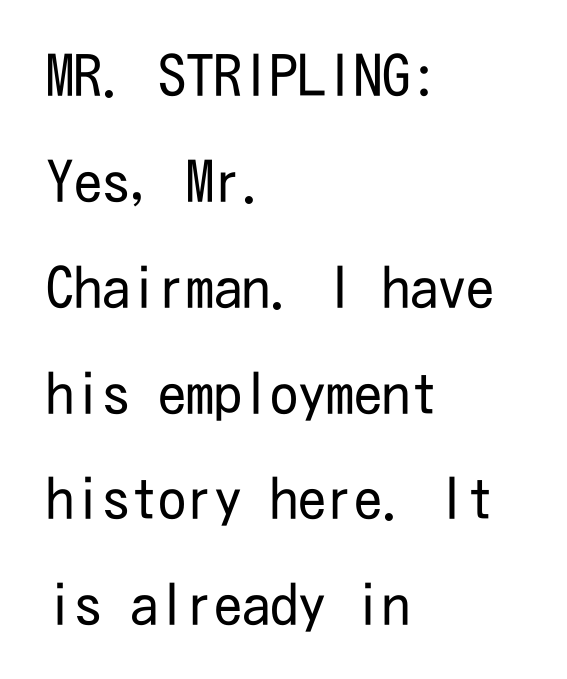
Each word holds together tightly as a unit, with standard inter-letter gaps. The specimen reads as upright at a glance. The zone under the glyphs is completely vacant. The weight tops out at a normal text grade. In terms of letterform style, serifs are entirely absent. Is the block centered? No — it sits flush against the left margin.
